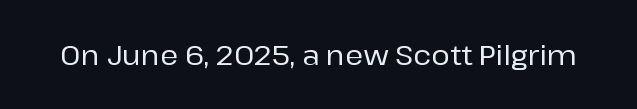
Tracking here is standard; glyphs follow each other at the usual distance. You can tell it's not italic because the verticals are truly vertical. Typographically, this falls in the sans-serif category. The letters advance in unequal steps, a hallmark of proportional type. No word sits above an underline.
